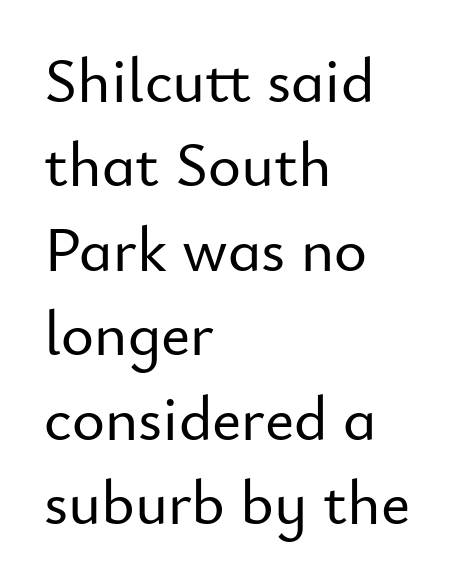
Descenders hang freely into open space. The line texture is even and compact thanks to regular tracking. Layout note: lines flush left. Posture: straight, roman, zero tilt. Type style note: lacks serifs. Character widths vary here, with narrow letters taking less room than wide ones.
